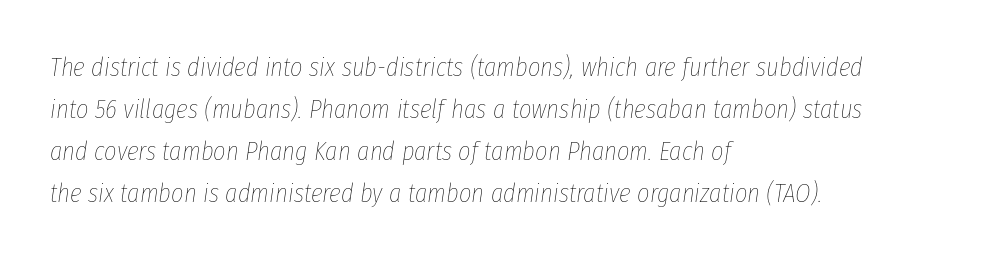
Decoration check: the copy has no underline. In terms of posture, this sample is oblique. The vertical gap from one line to the next is medium. Weight class: somewhere from thin through regular. What stands out about the letter spacing? Nothing — it is the standard amount. The text block is weighted toward the left margin, trailing off unevenly rightward.
